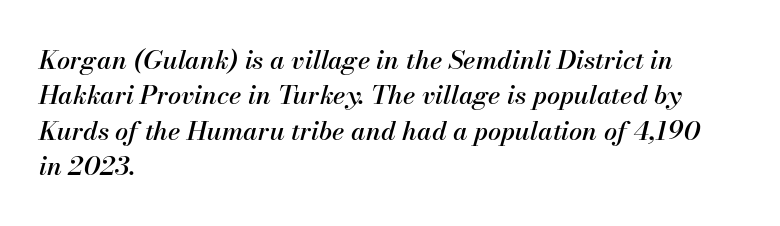
The image shows 26 px text type, italic (leaning right); set left-aligned, normal line spacing (1.36x), normal letter spacing, not underlined.
